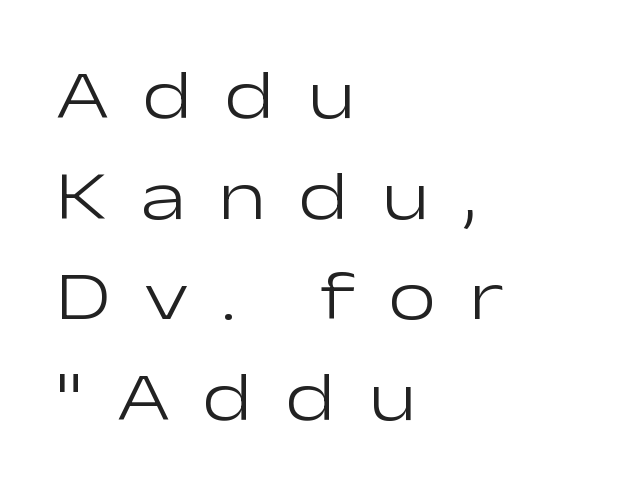
This sample is left-justified, so line endings fall wherever the words run out. Decoration check: the copy has no underline. A roman cut, with each character standing at attention. Serif or sans? Sans — the stroke terminals are bare. Spacing between characters has been opened up far beyond the box default.
